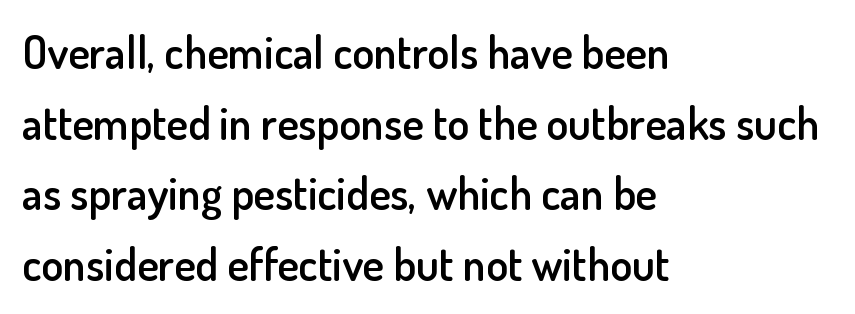
The image shows 45 px semibold sans-serif type, upright; set left-aligned, normal line spacing (1.57x), normal letter spacing, not underlined; low stroke contrast and a small x-height.
